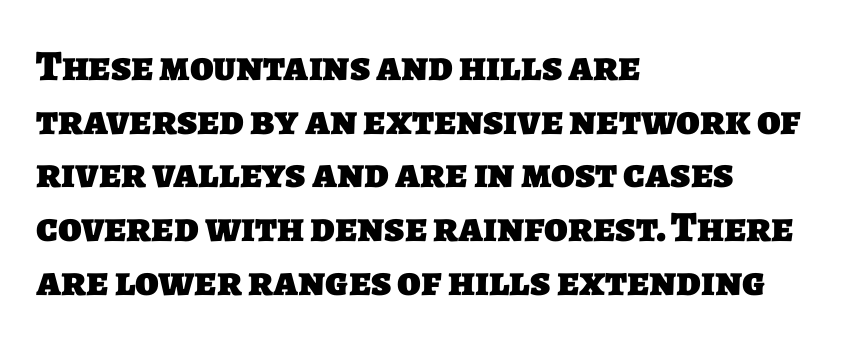
Layout note: lines flush left. Looks like regular typesetting: each glyph gets only the width it needs. Each new line begins a customary step beneath the previous one. Inter-character spacing is left at the font's built-in metrics. The type family on display is of the sans-serif kind. The words here are not underlined.
